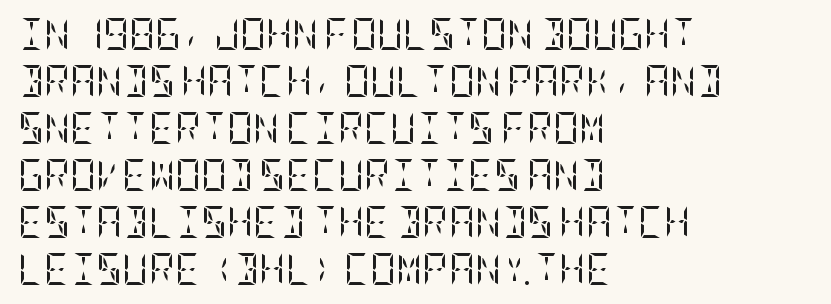
{"serif": "yes", "italic": "no", "bold": "no", "weight": "regular", "width": "condensed", "stroke_contrast": "low", "x_height": "large", "underline": "no", "align": "left", "line_spacing": "normal", "line_spacing_ratio": 1.47, "letter_spacing": "normal", "letter_spacing_em": 0.0, "glyph_px": 32}
